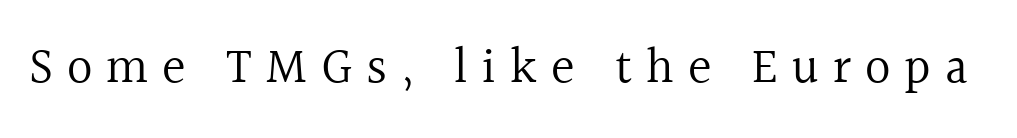
The words here are not underlined. Heaviness? Minimal to ordinary, like unemphasized prose. Vertical strokes here are truly vertical. These lines are rendered in a variable-pitch font. The line texture is sparse and dotted thanks to wide tracking. The face used here is seriffed, in the tradition of book romans.
